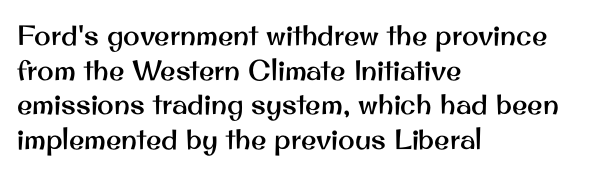
The rendering keeps characters at their native spacing. Is the block centered? No — it sits flush against the left margin. The lettering stays uniformly vertical, giving the passage a roman look. The letters advance in unequal steps, a hallmark of proportional type.
